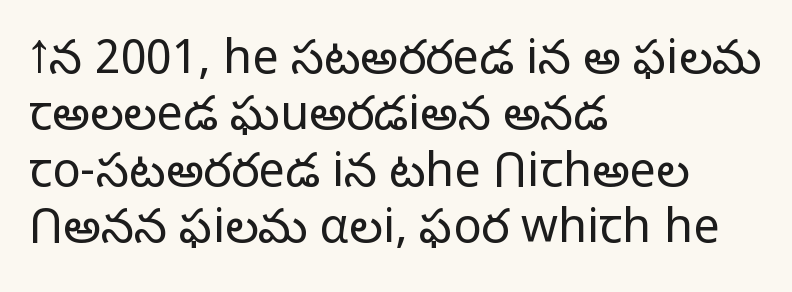
{"serif": "no", "italic": "no", "bold": "no", "weight": "light", "width": "normal", "stroke_contrast": "low", "x_height": "medium", "monospaced": "no", "underline": "no", "align": "left", "line_spacing_ratio": 1.2, "letter_spacing": "normal", "letter_spacing_em": 0.0, "glyph_px": 47}
